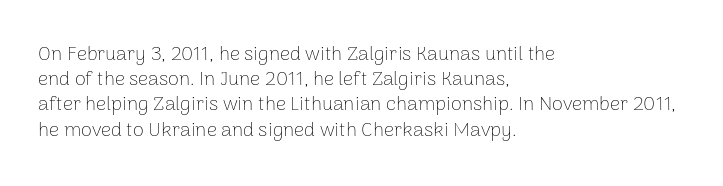
How would I describe the line gaps? Plain and ordinary. Stem width sits at or under what a default text font uses. Posture: straight, roman, zero tilt. Underlining? Definitely not there. How are the letters spaced? Ordinarily, with no added tracking. Alignment: flush left.
